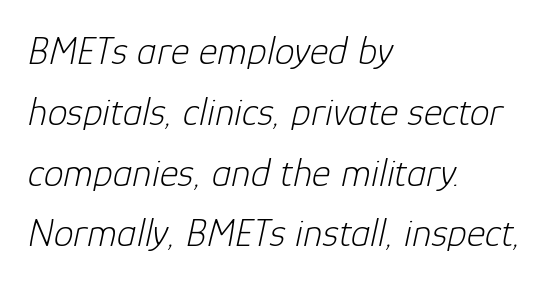
Q: Is the text bold? A: No.
Q: Is the text italic (slanted)? A: Yes, it leans right by about 12 degrees.
Q: Is the text underlined? A: No.
Q: How is the paragraph aligned? A: Left-aligned.
Q: Is the spacing between letters normal or unusually wide? A: Normal.
Q: Is the spacing between lines tight, normal or loose? A: Normal.
Q: Width (condensed, normal, or wide)? A: Normal.
Q: Stroke contrast? A: Low.
Q: x-height? A: Medium.
Q: Monospaced? A: No.
